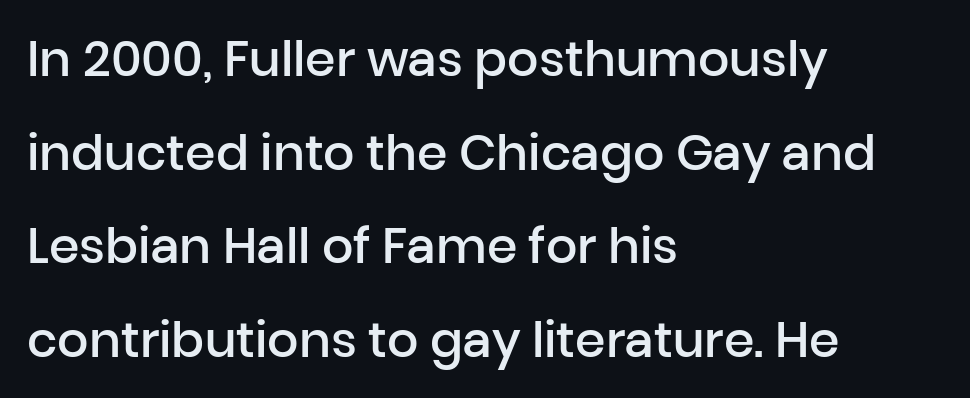
The image shows 49 px semibold sans-serif type, upright; set left-aligned, loose line spacing (1.91x), normal letter spacing, not underlined; low stroke contrast and a medium x-height.
